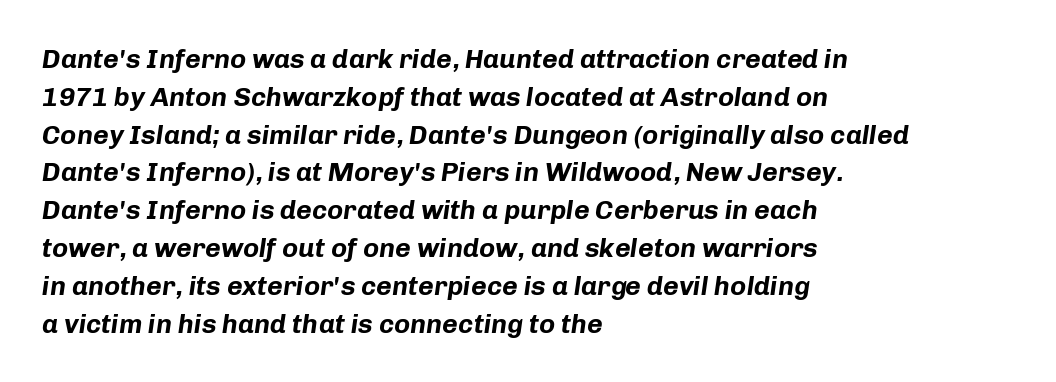
These words are printed bold, with thick strokes throughout. A clean baseline with only descenders dipping below it. Glyph-to-glyph distance matches everyday printed text. These lines stack with their left ends in a neat column. The passage shown leans; its letterforms are oblique. Normally led — the rows are evenly, conventionally spaced.
